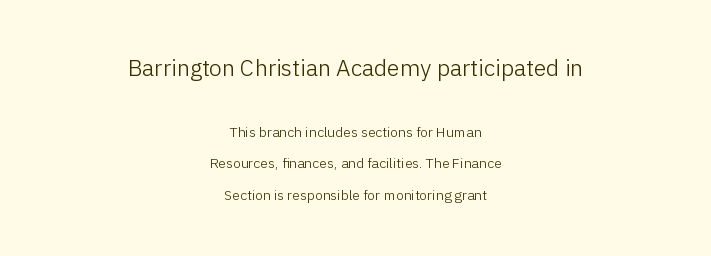
Q: Is the text bold? A: No.
Q: Is the text italic (slanted)? A: No, it is upright.
Q: Is the text underlined? A: No.
Q: How is the paragraph aligned? A: Centered.
Q: Is the spacing between letters normal or unusually wide? A: Normal.
Q: Is the spacing between lines tight, normal or loose? A: Loose.
Q: Which block of text is set in a larger size, the first (top) or the second (bottom)? A: The first (top) one.
